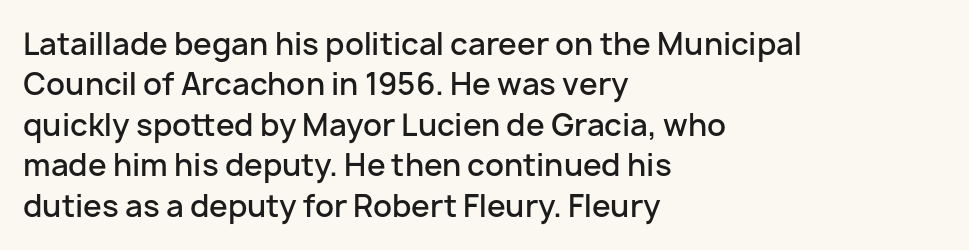
Q: Is the text bold? A: Semi-bold.
Q: Is the text italic (slanted)? A: No, it is upright.
Q: Is the typeface a serif or a sans-serif typeface? A: Sans-serif.
Q: Is the text underlined? A: No.
Q: How is the paragraph aligned? A: Left-aligned.
Q: Is the spacing between letters normal or unusually wide? A: Normal.
Q: Is the spacing between lines tight, normal or loose? A: Normal.
Q: Width (condensed, normal, or wide)? A: Normal.
Q: Stroke contrast? A: Low.
Q: x-height? A: Medium.
Q: Monospaced? A: No.
